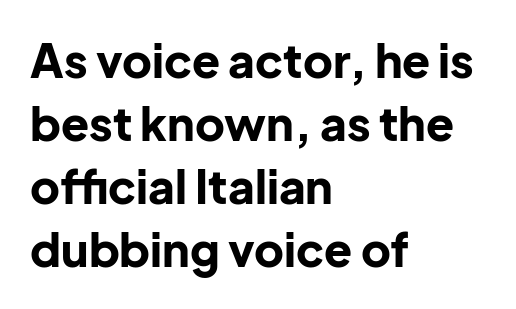
Q: Is the text bold? A: Yes.
Q: Is the text italic (slanted)? A: No, it is upright.
Q: Is the typeface a serif or a sans-serif typeface? A: Sans-serif.
Q: Is the text underlined? A: No.
Q: How is the paragraph aligned? A: Left-aligned.
Q: Is the spacing between letters normal or unusually wide? A: Normal.
Q: Is the spacing between lines tight, normal or loose? A: Normal.
Q: Width (condensed, normal, or wide)? A: Normal.
Q: Stroke contrast? A: Low.
Q: x-height? A: Medium.
Q: Monospaced? A: No.
